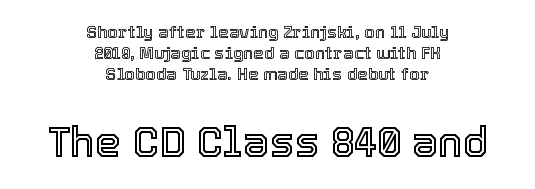
Q: Is the text italic (slanted)? A: No, it is upright.
Q: Is the text underlined? A: No.
Q: How is the paragraph aligned? A: Centered.
Q: Is the spacing between letters normal or unusually wide? A: Normal.
Q: Is the spacing between lines tight, normal or loose? A: Normal.
Q: Which block of text is set in a larger size, the first (top) or the second (bottom)? A: The second (bottom) one.
Q: Width (condensed, normal, or wide)? A: Normal.
Q: x-height? A: Medium.
Q: Monospaced? A: No.
